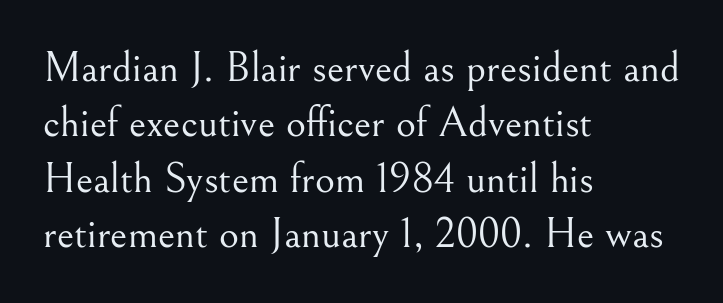
The image shows 43 px light serif type, upright; set left-aligned, normal line spacing (1.29x), normal letter spacing, not underlined; medium stroke contrast and a small x-height.
